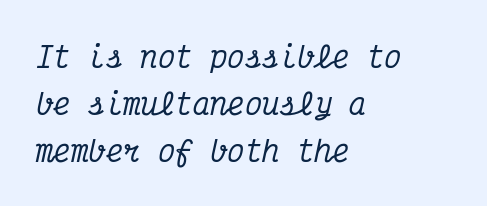
Q: Is the text italic (slanted)? A: Yes, it leans right by about 12 degrees.
Q: Is the typeface a serif or a sans-serif typeface? A: Serif.
Q: Is the text underlined? A: No.
Q: How is the paragraph aligned? A: Left-aligned.
Q: Is the spacing between letters normal or unusually wide? A: Normal.
Q: Is the spacing between lines tight, normal or loose? A: Normal.
Q: Width (condensed, normal, or wide)? A: Condensed.
Q: Stroke contrast? A: Medium.
Q: x-height? A: Medium.
Q: Monospaced? A: Yes.
